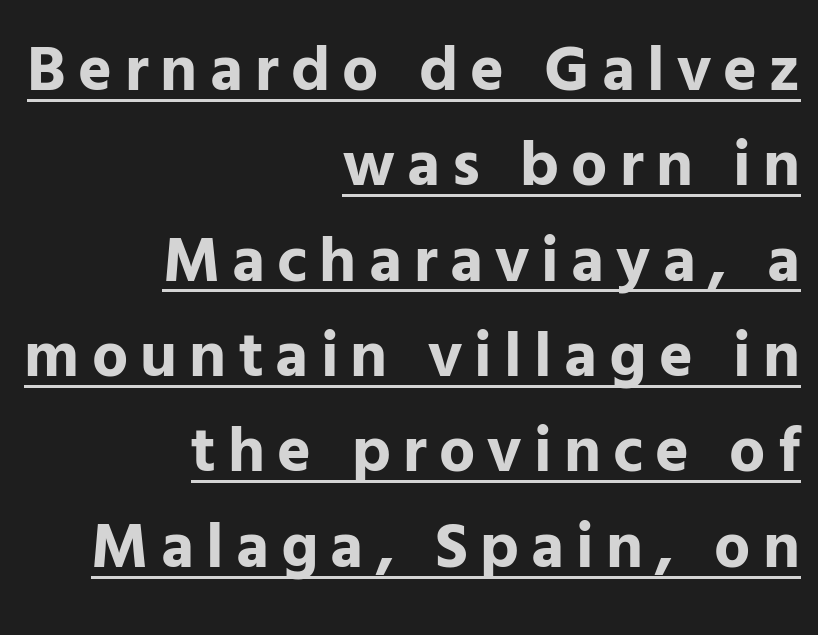
The image shows 64 px bold sans-serif type, upright; set right-aligned, normal line spacing (1.49x), underlined; low stroke contrast and a medium x-height.
